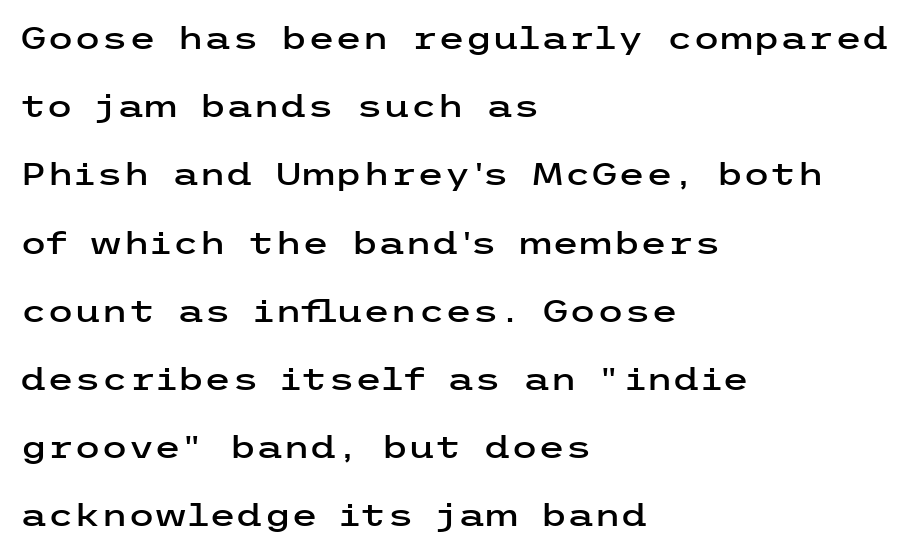
The image shows 31 px wide sans-serif type, upright; set left-aligned, loose line spacing (2.2x), normal letter spacing, not underlined; low stroke contrast and a medium x-height.
